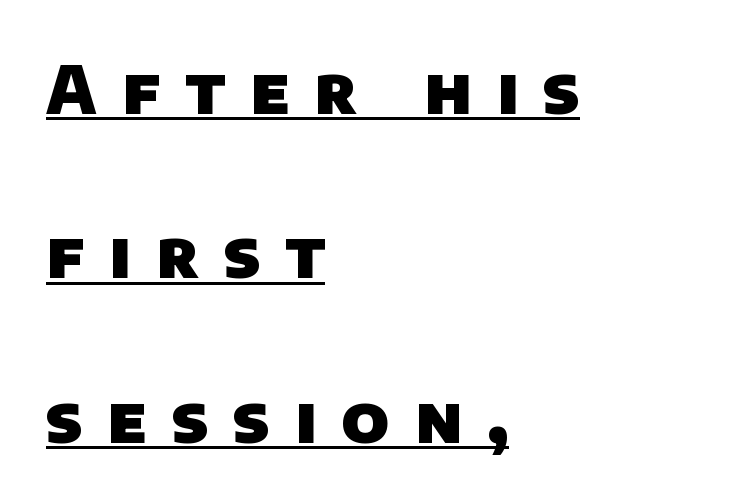
{"serif": "no", "bold": "yes", "weight": "heavy", "width": "normal", "stroke_contrast": "low", "x_height": "large", "monospaced": "no", "underline": "yes", "align": "left", "line_spacing": "loose", "line_spacing_ratio": 2.49, "letter_spacing": "wide", "letter_spacing_em": 0.38, "glyph_px": 66}
